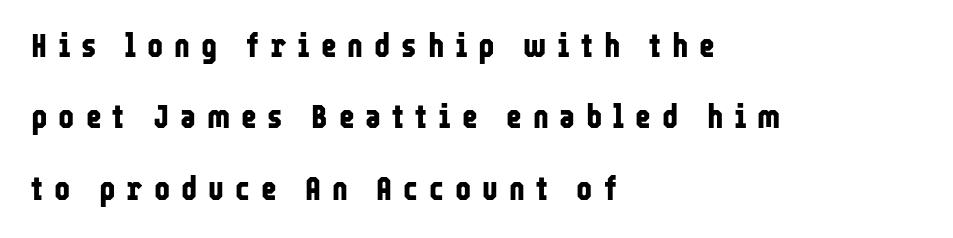
The image shows 34 px bold, condensed sans-serif type, upright; set left-aligned, loose line spacing (2.1x), unusually wide letter spacing (+0.32 em), not underlined; low stroke contrast and a medium x-height.
